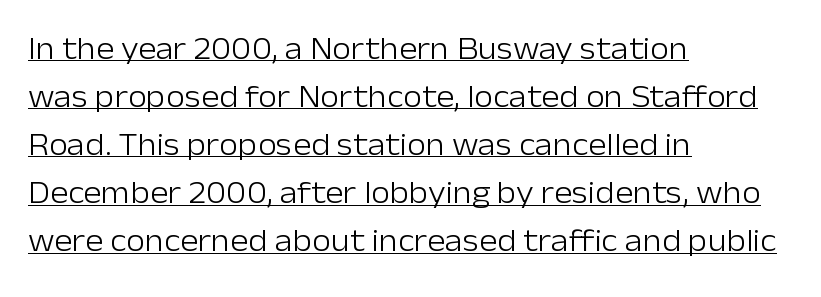
Q: Is the text bold? A: No.
Q: Is the text italic (slanted)? A: No, it is upright.
Q: Is the typeface a serif or a sans-serif typeface? A: Sans-serif.
Q: Is the text underlined? A: Yes.
Q: How is the paragraph aligned? A: Left-aligned.
Q: Is the spacing between letters normal or unusually wide? A: Normal.
Q: Is the spacing between lines tight, normal or loose? A: Normal.
Q: Width (condensed, normal, or wide)? A: Normal.
Q: Stroke contrast? A: Low.
Q: x-height? A: Medium.
Q: Monospaced? A: No.
